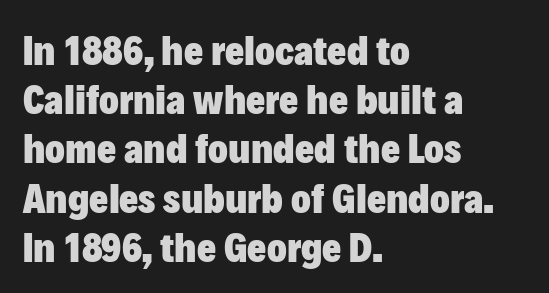
Q: Is the text bold? A: Yes.
Q: Is the text italic (slanted)? A: No, it is upright.
Q: Is the typeface a serif or a sans-serif typeface? A: Sans-serif.
Q: Is the text underlined? A: No.
Q: How is the paragraph aligned? A: Left-aligned.
Q: Is the spacing between letters normal or unusually wide? A: Normal.
Q: Width (condensed, normal, or wide)? A: Normal.
Q: Stroke contrast? A: Low.
Q: x-height? A: Medium.
Q: Monospaced? A: No.
